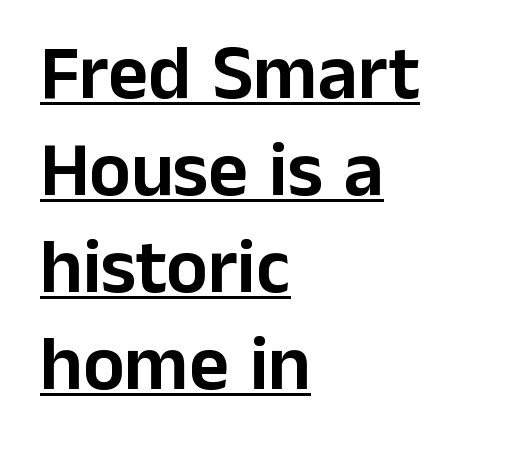
{"serif": "no", "italic": "no", "width": "normal", "stroke_contrast": "low", "x_height": "medium", "monospaced": "no", "underline": "yes", "align": "left", "line_spacing": "normal", "line_spacing_ratio": 1.26, "letter_spacing": "normal", "letter_spacing_em": 0.0, "glyph_px": 77}
